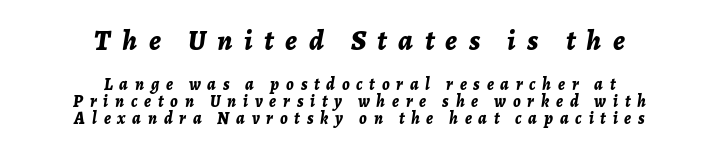
The image shows 29 px bold type, italic (leaning right); set centered, tight line spacing (0.99x), unusually wide letter spacing (+0.4 em), not underlined; the first (top) block is 1.71x larger; low stroke contrast and a medium x-height.
